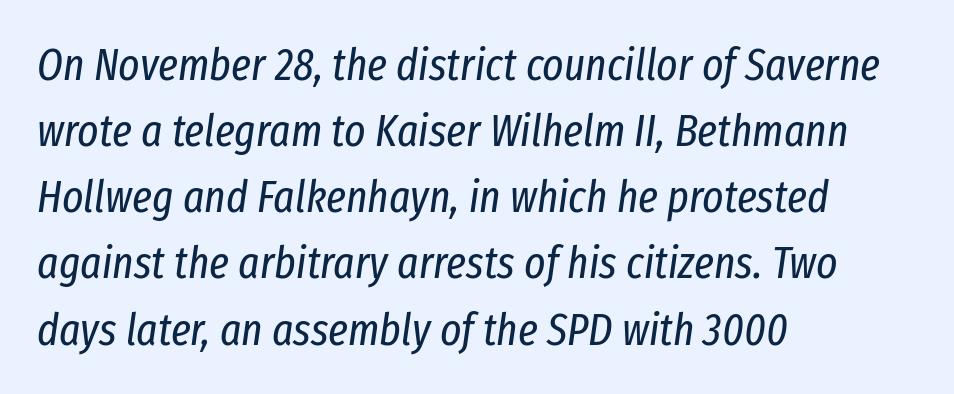
The image shows 45 px regular-weight, condensed type, italic (leaning right); set left-aligned, normal line spacing (1.47x), normal letter spacing, not underlined; low stroke contrast and a medium x-height.
